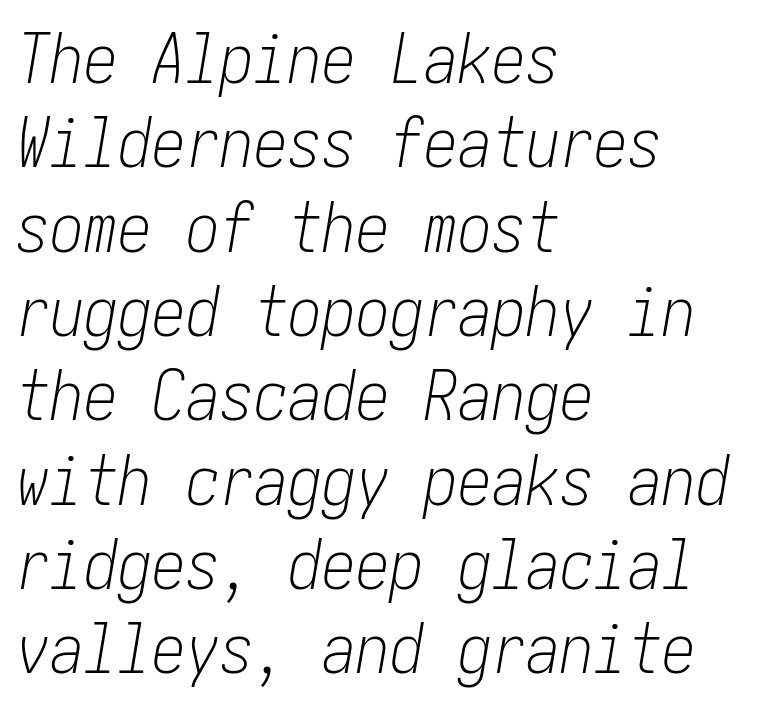
The image shows 68 px light, condensed type, italic (leaning right); set left-aligned, line spacing 1.24x, normal letter spacing, not underlined; low stroke contrast and a medium x-height.
